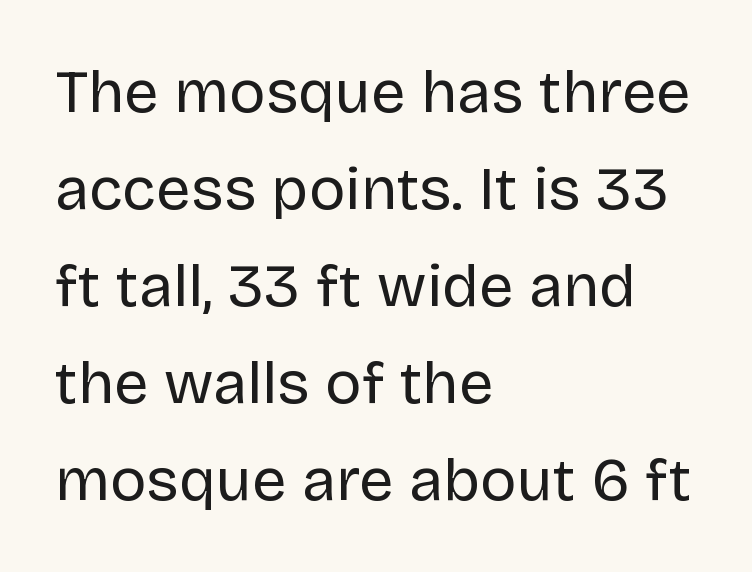
The image shows 61 px regular-weight sans-serif type, upright; set left-aligned, normal line spacing (1.59x), normal letter spacing, not underlined; low stroke contrast and a large x-height.
